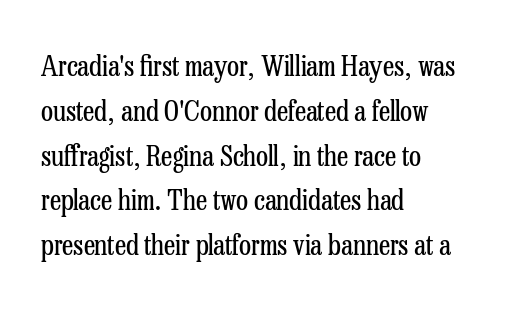
Q: Is the text bold? A: No.
Q: Is the text italic (slanted)? A: No, it is upright.
Q: Is the typeface a serif or a sans-serif typeface? A: Serif.
Q: Is the text underlined? A: No.
Q: How is the paragraph aligned? A: Left-aligned.
Q: Is the spacing between letters normal or unusually wide? A: Normal.
Q: Is the spacing between lines tight, normal or loose? A: Normal.
Q: Width (condensed, normal, or wide)? A: Condensed.
Q: Stroke contrast? A: Low.
Q: x-height? A: Medium.
Q: Monospaced? A: No.
